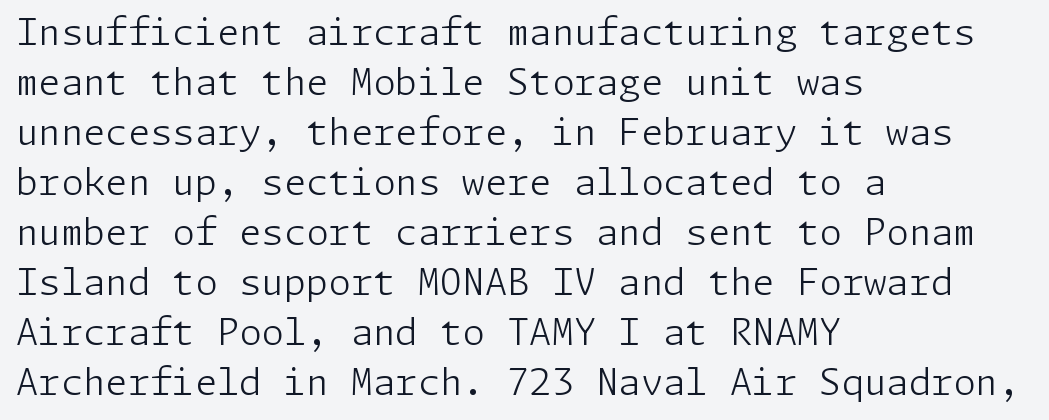
Q: Is the text bold? A: No.
Q: Is the text italic (slanted)? A: No, it is upright.
Q: Is the typeface a serif or a sans-serif typeface? A: Sans-serif.
Q: Is the text underlined? A: No.
Q: How is the paragraph aligned? A: Left-aligned.
Q: Is the spacing between letters normal or unusually wide? A: Normal.
Q: Is the spacing between lines tight, normal or loose? A: Normal.
Q: Width (condensed, normal, or wide)? A: Normal.
Q: Stroke contrast? A: Low.
Q: x-height? A: Medium.
